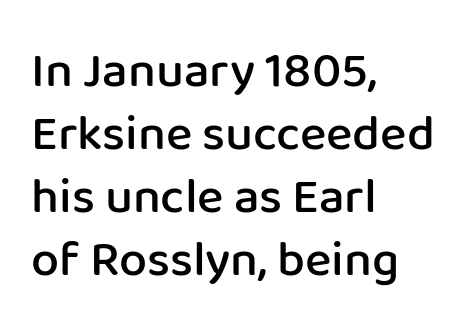
{"serif": "no", "italic": "no", "bold": "semi", "weight": "semibold", "width": "normal", "stroke_contrast": "low", "x_height": "medium", "monospaced": "no", "underline": "no", "align": "left", "line_spacing": "normal", "line_spacing_ratio": 1.26, "letter_spacing": "normal", "letter_spacing_em": 0.0, "glyph_px": 50}
